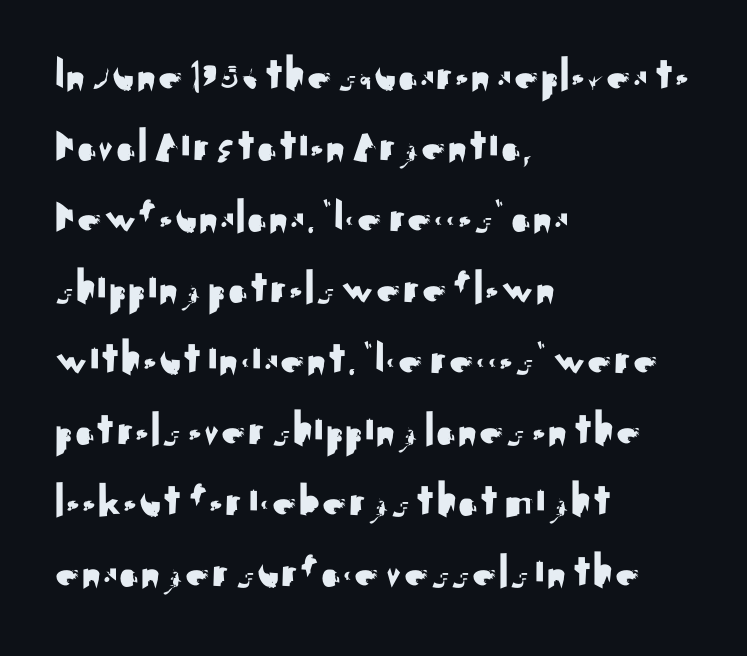
The image shows 49 px sans-serif type, upright; set left-aligned, normal line spacing (1.45x), normal letter spacing, not underlined; medium stroke contrast and a small x-height.
